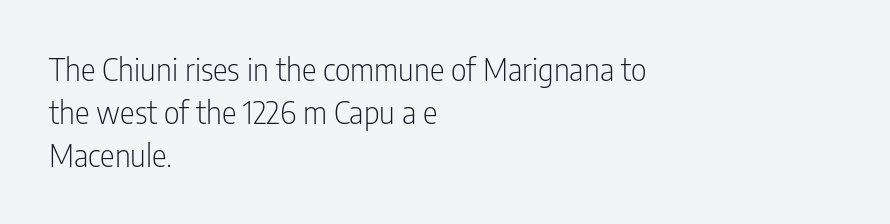
The image shows 31 px light, condensed sans-serif type, upright; set left-aligned, normal line spacing (1.39x), normal letter spacing, not underlined; low stroke contrast and a medium x-height.
